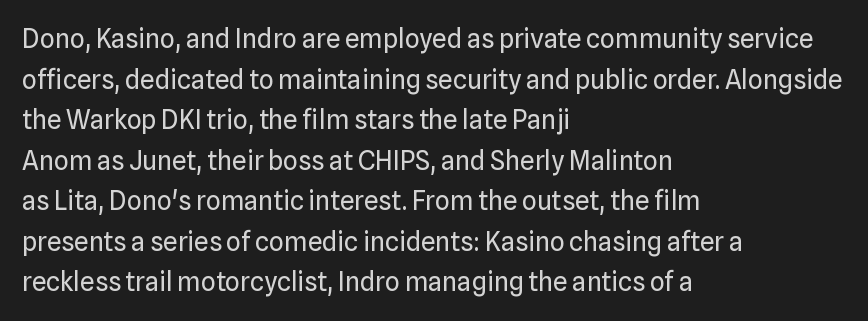
{"italic": "no", "bold": "no", "underline": "no", "align": "left", "line_spacing": "normal", "line_spacing_ratio": 1.56, "letter_spacing": "normal", "letter_spacing_em": 0.0, "glyph_px": 26}
